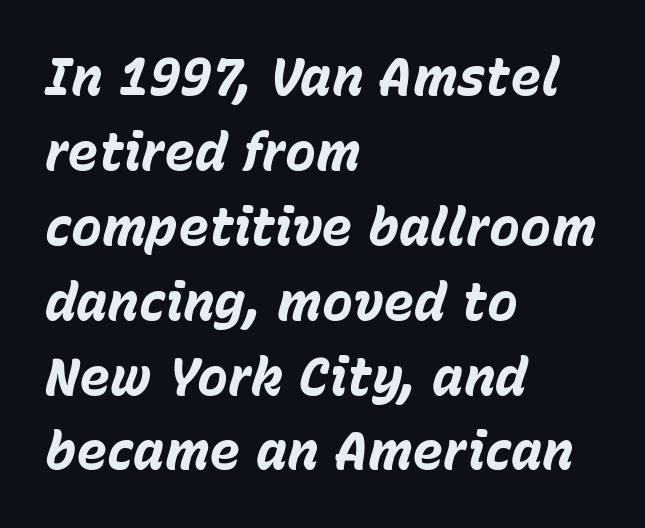
Q: Is the text bold? A: Yes.
Q: Is the text italic (slanted)? A: Yes, it leans right by about 15 degrees.
Q: Is the text underlined? A: No.
Q: How is the paragraph aligned? A: Left-aligned.
Q: Is the spacing between letters normal or unusually wide? A: Normal.
Q: Is the spacing between lines tight, normal or loose? A: Normal.
Q: Width (condensed, normal, or wide)? A: Normal.
Q: Stroke contrast? A: Low.
Q: x-height? A: Medium.
Q: Monospaced? A: No.
